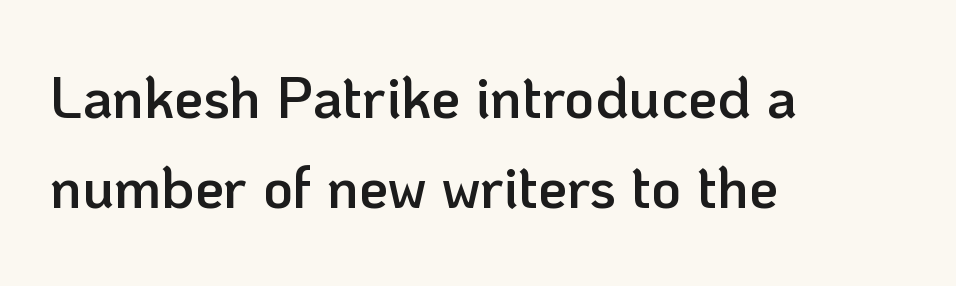
The image shows 58 px semibold sans-serif type, upright; set left-aligned, normal line spacing (1.55x), normal letter spacing, not underlined; low stroke contrast and a medium x-height.
